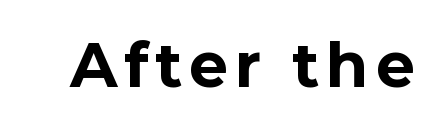
{"serif": "no", "italic": "no", "bold": "yes", "weight": "bold", "width": "normal", "stroke_contrast": "low", "x_height": "medium", "monospaced": "no", "underline": "no", "glyph_px": 62}
